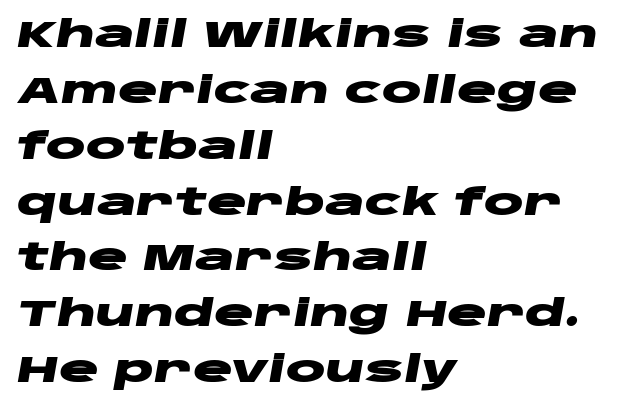
Q: Is the text bold? A: Yes.
Q: Is the text italic (slanted)? A: Yes, it leans right by about 10 degrees.
Q: Is the text underlined? A: No.
Q: How is the paragraph aligned? A: Left-aligned.
Q: Is the spacing between letters normal or unusually wide? A: Normal.
Q: Is the spacing between lines tight, normal or loose? A: Normal.
Q: Width (condensed, normal, or wide)? A: Wide.
Q: Stroke contrast? A: Low.
Q: x-height? A: Large.
Q: Monospaced? A: No.
